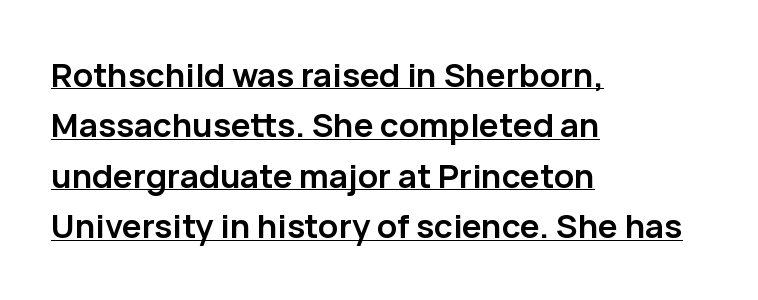
{"serif": "no", "italic": "no", "bold": "yes", "weight": "semibold", "width": "normal", "stroke_contrast": "low", "x_height": "medium", "monospaced": "no", "underline": "yes", "align": "left", "line_spacing": "normal", "line_spacing_ratio": 1.53, "letter_spacing": "normal", "letter_spacing_em": 0.0, "glyph_px": 33}
